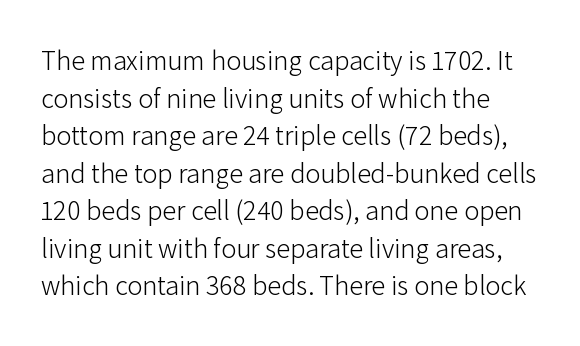
{"serif": "no", "italic": "no", "bold": "no", "weight": "light", "width": "normal", "stroke_contrast": "low", "x_height": "medium", "monospaced": "no", "underline": "no", "line_spacing": "normal", "line_spacing_ratio": 1.34, "letter_spacing": "normal", "letter_spacing_em": 0.0, "glyph_px": 28}
